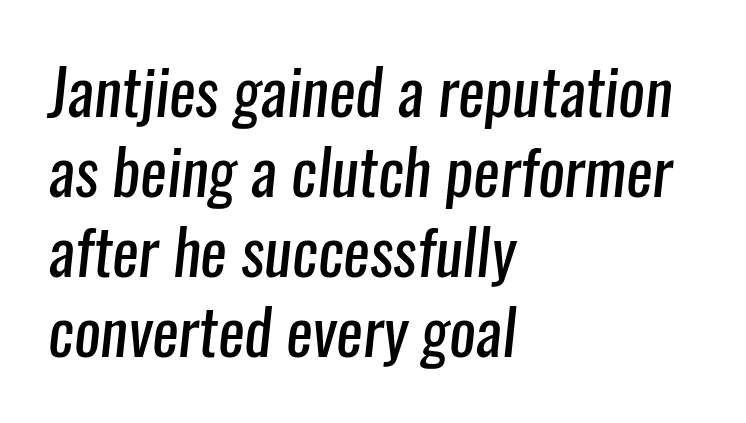
Where is the straight margin? On the left. A normal amount of white space separates one row of letters from the next. Stems and bowls with no extra thickness — not bold. Does the type have serifs? No, each stem ends abruptly. Inter-character spacing is left at the font's built-in metrics. Honestly, there is no underline to notice here at all.
